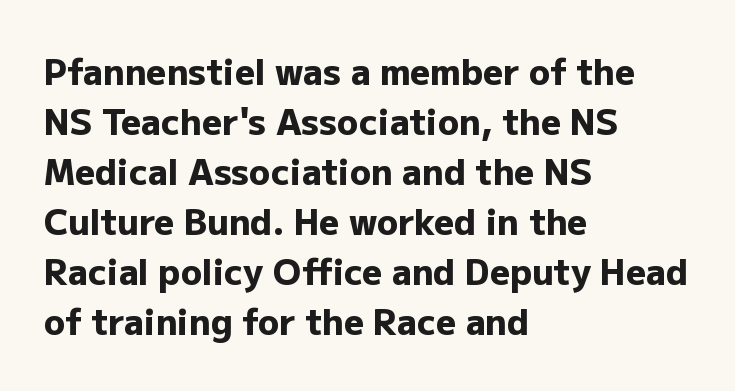
Q: Is the text bold? A: Yes.
Q: Is the text italic (slanted)? A: No, it is upright.
Q: Is the typeface a serif or a sans-serif typeface? A: Sans-serif.
Q: Is the text underlined? A: No.
Q: How is the paragraph aligned? A: Left-aligned.
Q: Is the spacing between letters normal or unusually wide? A: Normal.
Q: Is the spacing between lines tight, normal or loose? A: Normal.
Q: Width (condensed, normal, or wide)? A: Normal.
Q: Stroke contrast? A: Low.
Q: x-height? A: Medium.
Q: Monospaced? A: No.
